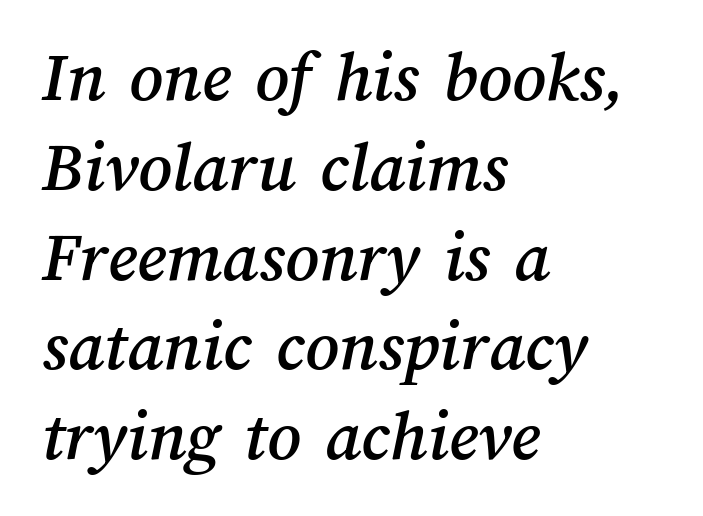
Q: Is the text underlined? A: No.
Q: How is the paragraph aligned? A: Left-aligned.
Q: Is the spacing between letters normal or unusually wide? A: Normal.
Q: Width (condensed, normal, or wide)? A: Normal.
Q: Stroke contrast? A: Medium.
Q: x-height? A: Medium.
Q: Monospaced? A: No.
